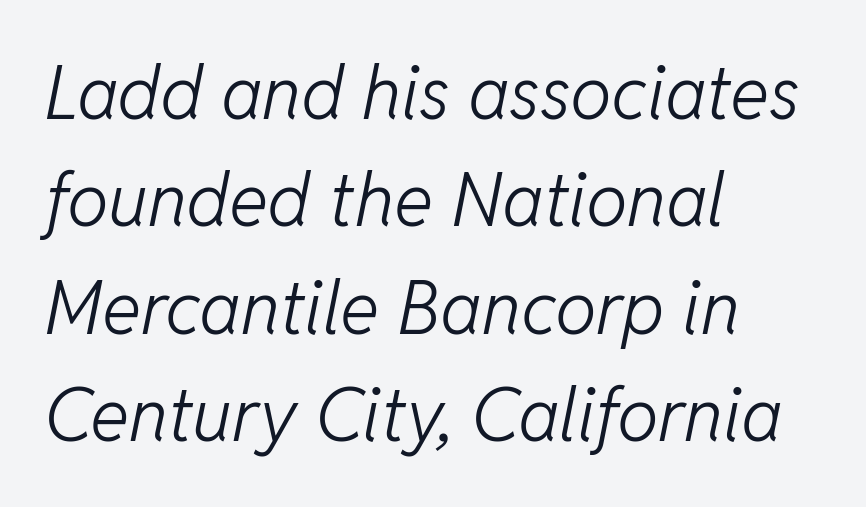
{"italic": "yes", "lean": "right", "slant_degrees": 11, "bold": "no", "weight": "light", "width": "normal", "stroke_contrast": "low", "x_height": "medium", "monospaced": "no", "underline": "no", "align": "left", "line_spacing": "normal", "line_spacing_ratio": 1.45, "letter_spacing": "normal", "letter_spacing_em": 0.0, "glyph_px": 74}
